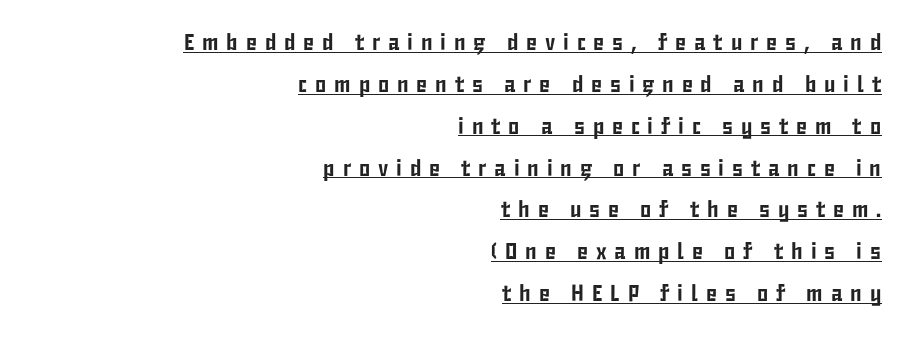
{"italic": "no", "underline": "yes", "align": "right", "line_spacing_ratio": 1.82, "letter_spacing": "wide", "letter_spacing_em": 0.34, "glyph_px": 23}
